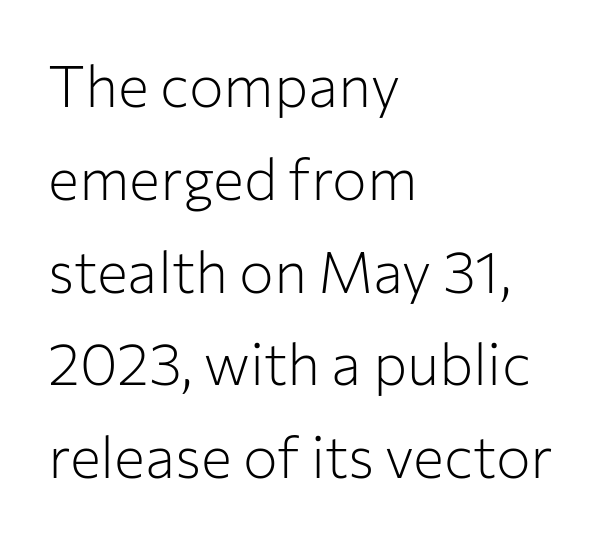
Q: Is the text bold? A: No.
Q: Is the text italic (slanted)? A: No, it is upright.
Q: Is the typeface a serif or a sans-serif typeface? A: Sans-serif.
Q: Is the text underlined? A: No.
Q: How is the paragraph aligned? A: Left-aligned.
Q: Is the spacing between letters normal or unusually wide? A: Normal.
Q: Is the spacing between lines tight, normal or loose? A: Normal.
Q: Width (condensed, normal, or wide)? A: Normal.
Q: Stroke contrast? A: Low.
Q: x-height? A: Medium.
Q: Monospaced? A: No.
